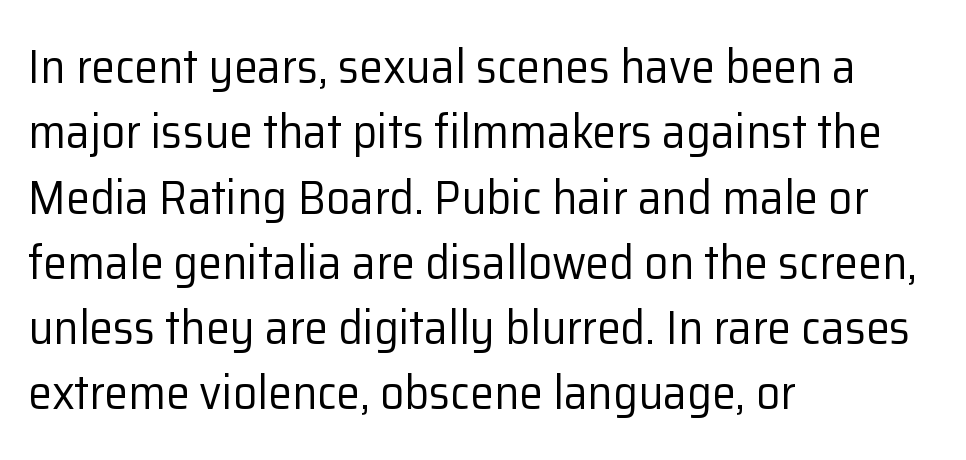
The image shows 48 px regular-weight sans-serif type, upright; set left-aligned, normal line spacing (1.36x), normal letter spacing, not underlined; low stroke contrast and a medium x-height.
